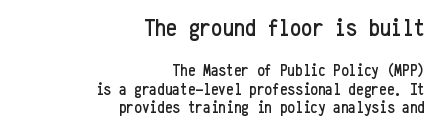
{"italic": "no", "underline": "no", "align": "right", "line_spacing": "tight", "line_spacing_ratio": 1.06, "letter_spacing": "normal", "letter_spacing_em": 0.0, "larger_block": "first", "size_ratio": 1.47, "glyph_px": 25}
